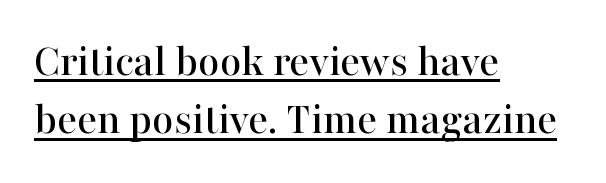
{"serif": "yes", "italic": "no", "width": "normal", "stroke_contrast": "high", "x_height": "medium", "monospaced": "no", "underline": "yes", "align": "left", "line_spacing": "normal", "line_spacing_ratio": 1.27, "letter_spacing": "normal", "letter_spacing_em": 0.0, "glyph_px": 46}
